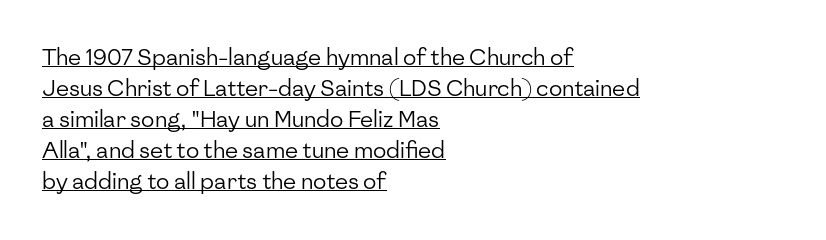
The image shows 22 px text type, upright; set left-aligned, normal line spacing (1.41x), normal letter spacing, underlined.
